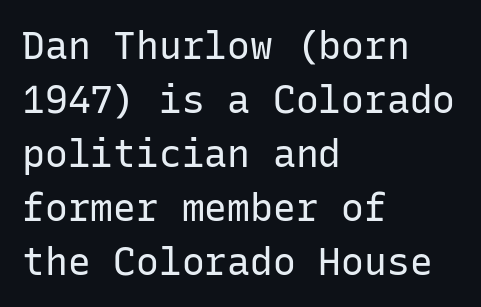
Q: Is the text bold? A: No.
Q: Is the text italic (slanted)? A: No, it is upright.
Q: Is the typeface a serif or a sans-serif typeface? A: Sans-serif.
Q: Is the text underlined? A: No.
Q: How is the paragraph aligned? A: Left-aligned.
Q: Is the spacing between letters normal or unusually wide? A: Normal.
Q: Is the spacing between lines tight, normal or loose? A: Normal.
Q: Width (condensed, normal, or wide)? A: Normal.
Q: Stroke contrast? A: Low.
Q: x-height? A: Medium.
Q: Monospaced? A: Yes.
